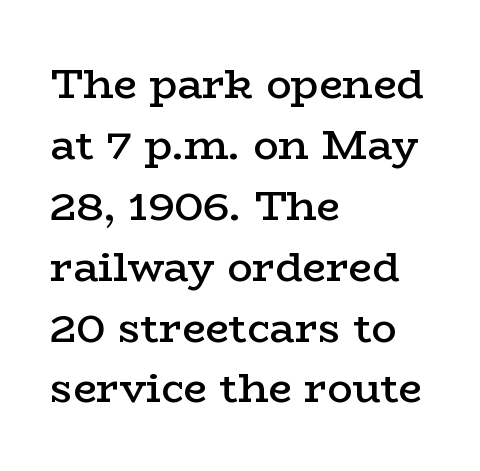
The rag falls on the right side of this text block. A normal amount of white space separates one row of letters from the next. A typesetter would call this proportional, since set widths differ per character. The tracking reads as untouched default to a designer's eye.
